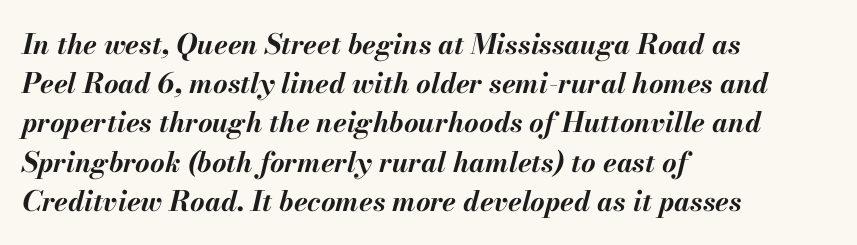
{"italic": "yes", "lean": "right", "slant_degrees": 13, "bold": "yes", "weight": "bold", "width": "normal", "stroke_contrast": "medium", "x_height": "small", "monospaced": "no", "underline": "no", "align": "left", "line_spacing": "normal", "line_spacing_ratio": 1.4, "letter_spacing": "normal", "letter_spacing_em": 0.0, "glyph_px": 28}
